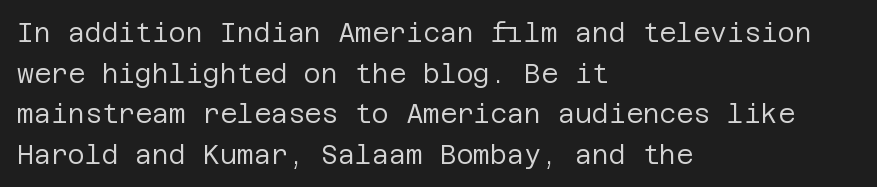
The zone under the glyphs is completely vacant. Letters have the restrained weight of plain body copy at most. Line beginnings align vertically; line endings do not. The gaps between neighbouring characters are ordinary and unremarkable.
